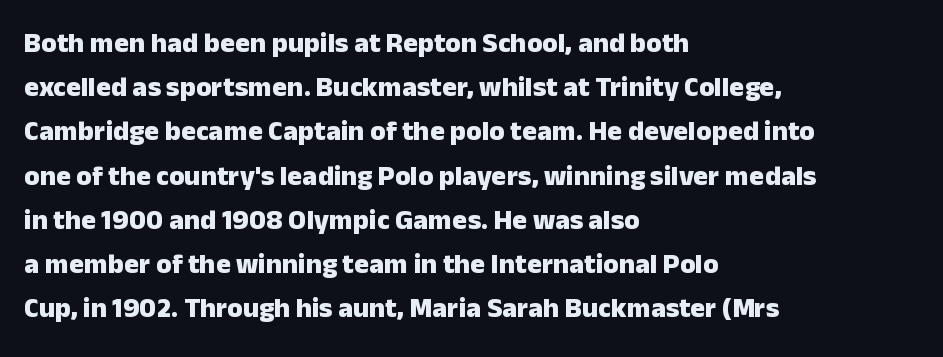
The image shows 28 px heavy sans-serif type, upright; set left-aligned, normal line spacing (1.58x), normal letter spacing, not underlined; low stroke contrast and a medium x-height.
